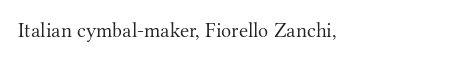
{"italic": "no", "bold": "no", "underline": "no", "letter_spacing": "normal", "letter_spacing_em": 0.0, "glyph_px": 21}
